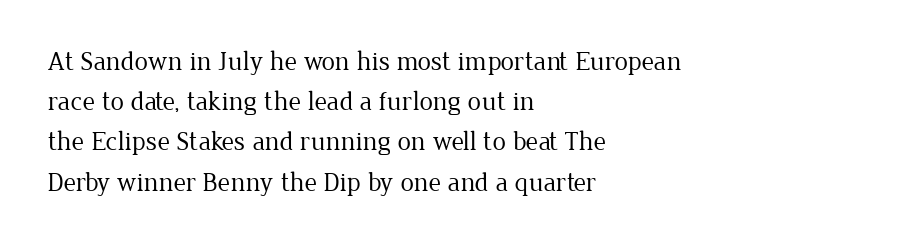
The paragraph shown leans on its left margin. Has an underline been added? It has not. The font's upright variant was chosen for this text. The cut favours lightness, reaching ordinary text weight at its darkest.
